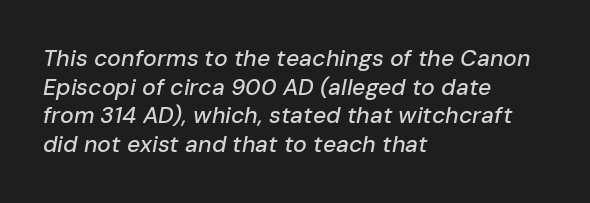
Words float on clear page, feet unadorned. The paragraph has a hard left edge and a soft right edge. Observe the ordinary spacing: letters are neighbours, not strangers. Characters are canted at an angle relative to the baseline's perpendicular.
